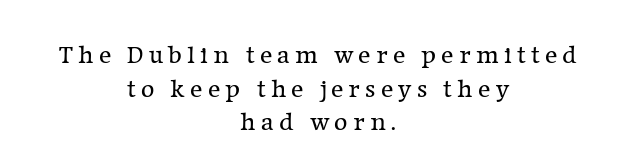
{"italic": "no", "bold": "no", "underline": "no", "align": "center", "line_spacing": "normal", "line_spacing_ratio": 1.29, "letter_spacing": "wide", "letter_spacing_em": 0.2, "glyph_px": 26}
